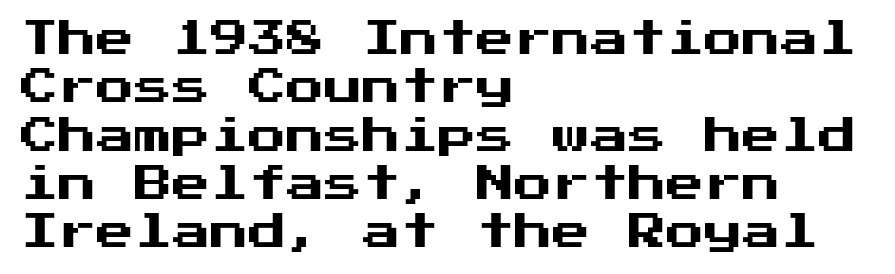
Honestly, the row spacing looks completely unremarkable. Typeset ragged right — the left edge is the straight one. The gap between lines stays unmarked. You can tell it's not italic because the verticals are truly vertical. You could call the tracking neutral — neither tight nor loose. The font family rendered here belongs to the sans-serif group.
